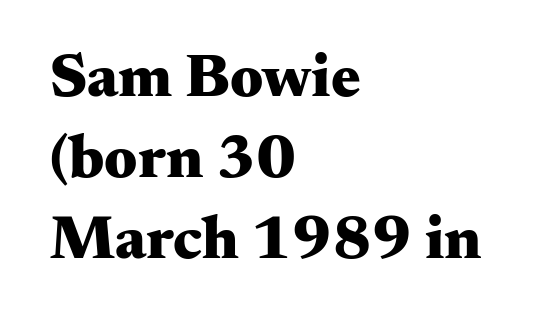
{"serif": "yes", "italic": "no", "bold": "yes", "weight": "heavy", "width": "wide", "stroke_contrast": "medium", "x_height": "small", "monospaced": "no", "underline": "no", "align": "left", "line_spacing": "normal", "line_spacing_ratio": 1.31, "letter_spacing": "normal", "letter_spacing_em": 0.0, "glyph_px": 62}
